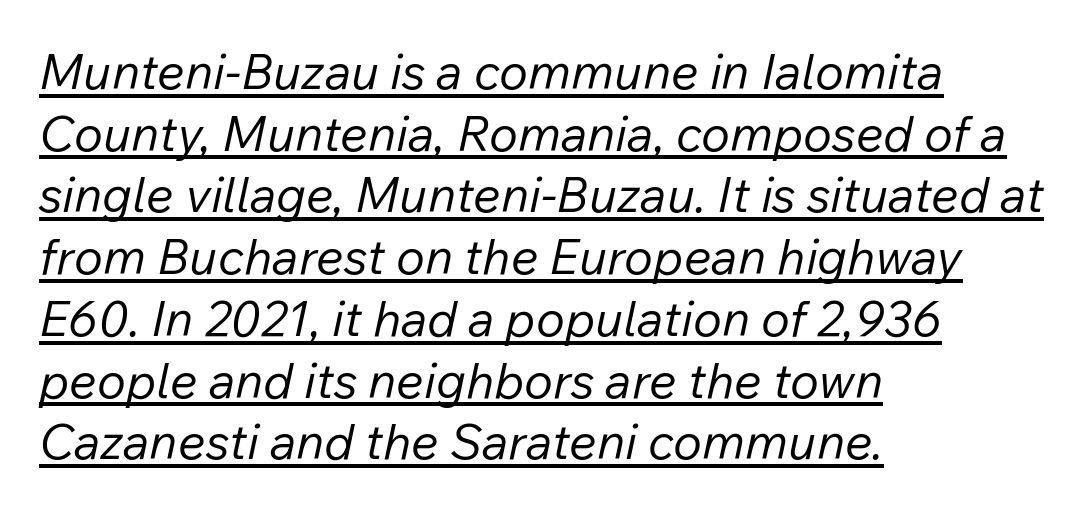
The image shows 49 px regular-weight type, italic (leaning right); set left-aligned, normal line spacing (1.26x), normal letter spacing, underlined; low stroke contrast and a medium x-height.
